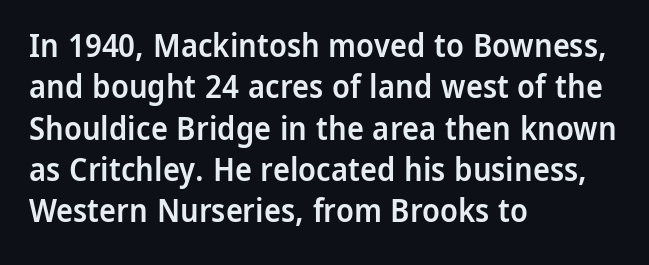
{"serif": "no", "italic": "no", "bold": "semi", "weight": "semibold", "width": "normal", "stroke_contrast": "low", "x_height": "medium", "monospaced": "no", "underline": "no", "align": "left", "line_spacing": "normal", "line_spacing_ratio": 1.29, "letter_spacing": "normal", "letter_spacing_em": 0.0, "glyph_px": 32}
